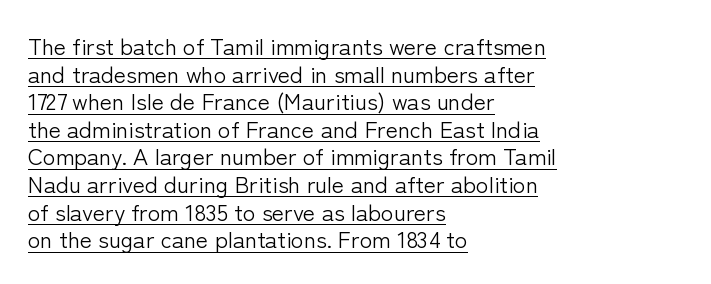
The passage shown has conventional tracking throughout. Underlining? Definitely there. Nothing heavy about these letters — not bold at all. Each line starts at the same left margin while the right side varies. Every stem runs plumb, perpendicular to the baseline.
